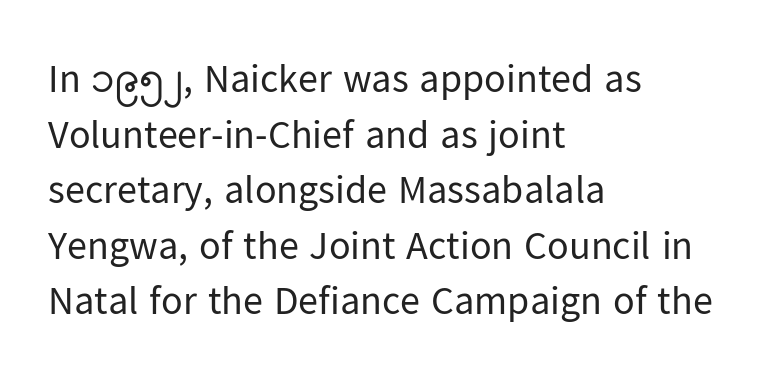
Q: Is the text bold? A: No.
Q: Is the text italic (slanted)? A: No, it is upright.
Q: Is the typeface a serif or a sans-serif typeface? A: Sans-serif.
Q: Is the text underlined? A: No.
Q: How is the paragraph aligned? A: Left-aligned.
Q: Is the spacing between letters normal or unusually wide? A: Normal.
Q: Is the spacing between lines tight, normal or loose? A: Normal.
Q: Width (condensed, normal, or wide)? A: Normal.
Q: Stroke contrast? A: Low.
Q: x-height? A: Medium.
Q: Monospaced? A: No.
